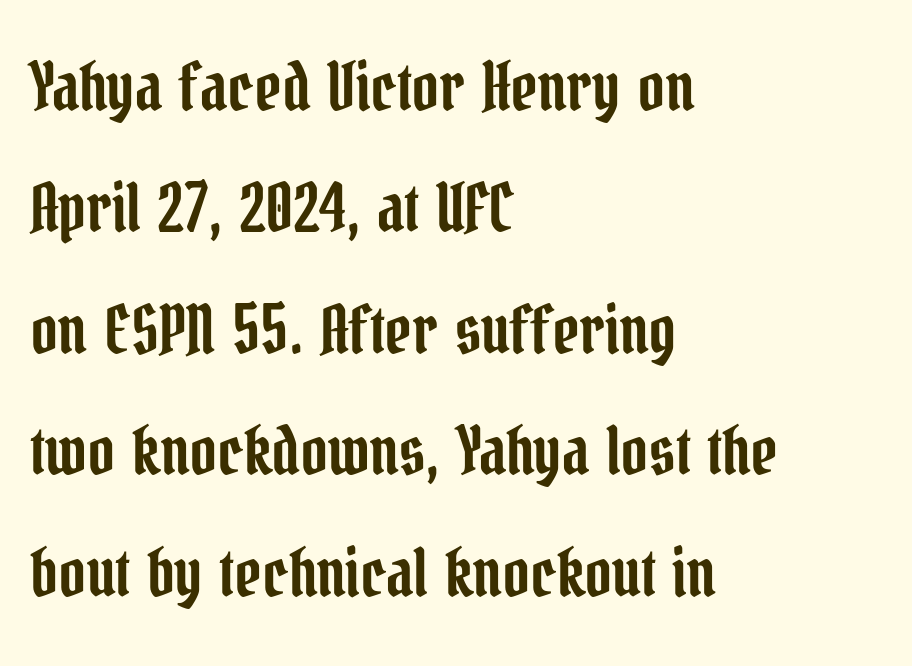
A typesetter would call this proportional, since set widths differ per character. What kind of face is this? One with serifs. Is the block centered? No — it sits flush against the left margin. Tracking here is standard; glyphs follow each other at the usual distance. Plain, unruled lines of type. No italicization has been applied; the sample stays upright.
